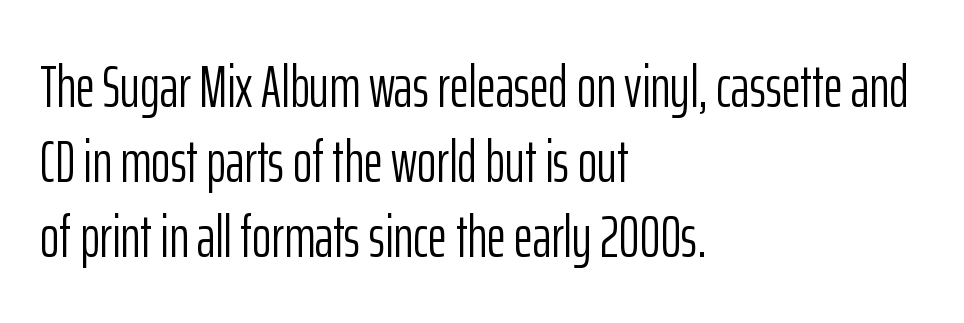
Q: Is the text bold? A: No.
Q: Is the text italic (slanted)? A: No, it is upright.
Q: Is the typeface a serif or a sans-serif typeface? A: Sans-serif.
Q: Is the text underlined? A: No.
Q: How is the paragraph aligned? A: Left-aligned.
Q: Is the spacing between letters normal or unusually wide? A: Normal.
Q: Is the spacing between lines tight, normal or loose? A: Normal.
Q: Width (condensed, normal, or wide)? A: Condensed.
Q: Stroke contrast? A: Low.
Q: x-height? A: Medium.
Q: Monospaced? A: No.
